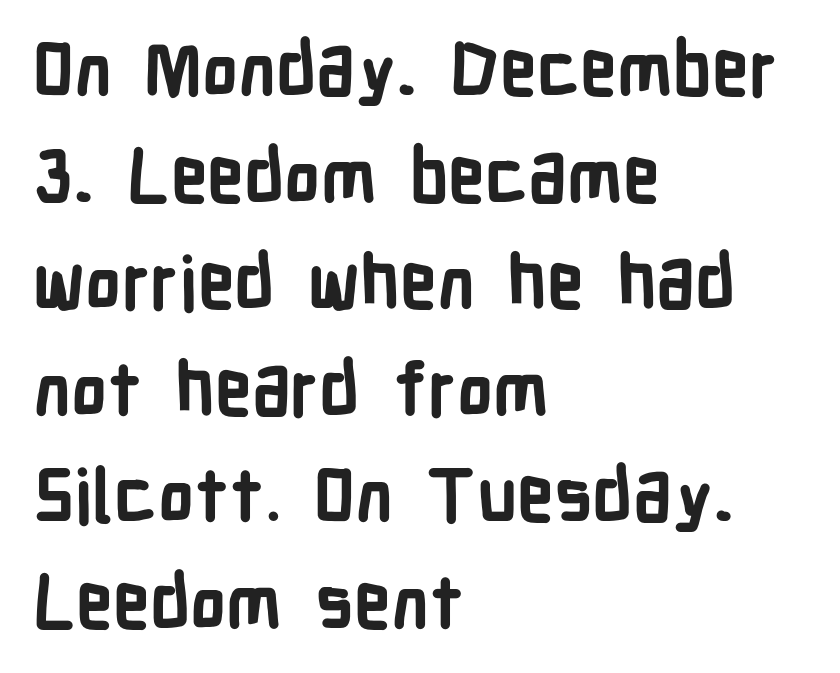
Q: Is the text bold? A: Yes.
Q: Is the text italic (slanted)? A: No, it is upright.
Q: Is the typeface a serif or a sans-serif typeface? A: Sans-serif.
Q: Is the text underlined? A: No.
Q: How is the paragraph aligned? A: Left-aligned.
Q: Is the spacing between letters normal or unusually wide? A: Normal.
Q: Is the spacing between lines tight, normal or loose? A: Normal.
Q: Width (condensed, normal, or wide)? A: Condensed.
Q: Stroke contrast? A: Low.
Q: x-height? A: Medium.
Q: Monospaced? A: No.
